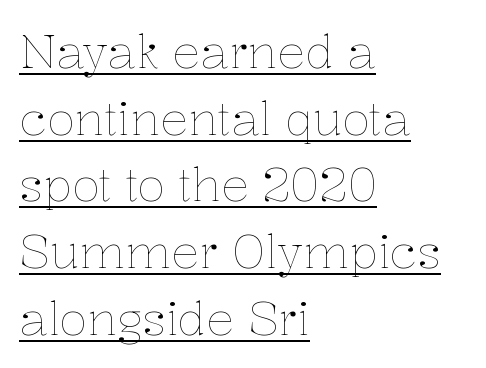
The image shows 46 px thin type, upright; set left-aligned, normal line spacing (1.45x), normal letter spacing, underlined; low stroke contrast and a medium x-height.
